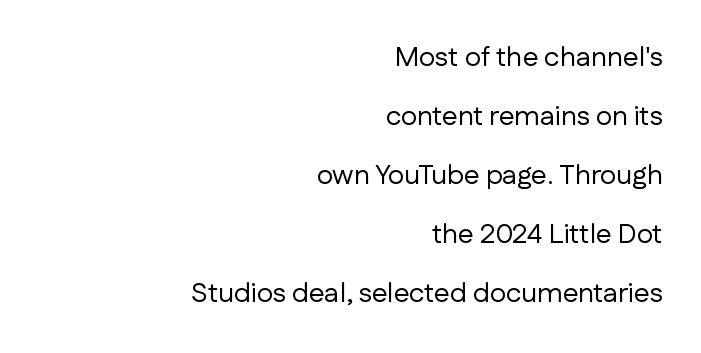
The lines are spread far apart with generous leading. The font is comparable to plain body text, perhaps lighter. In terms of letterform style, serifs are entirely absent. Teacher's note: observe the even right margin — that is flush-right alignment. Descenders are the only things crossing below the line. The letters stand upright; this is a roman face.
